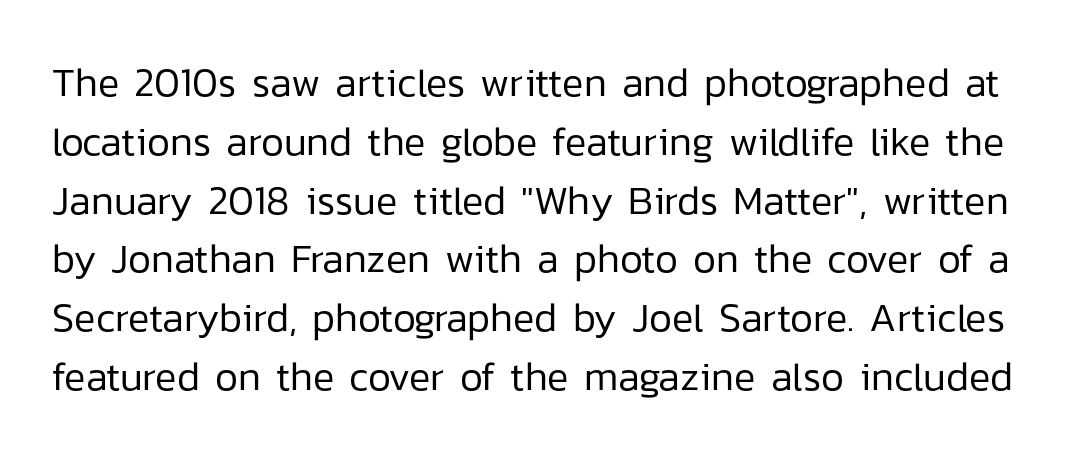
Q: Is the text bold? A: No.
Q: Is the text italic (slanted)? A: No, it is upright.
Q: Is the typeface a serif or a sans-serif typeface? A: Sans-serif.
Q: Is the text underlined? A: No.
Q: Is the spacing between letters normal or unusually wide? A: Normal.
Q: Is the spacing between lines tight, normal or loose? A: Normal.
Q: Width (condensed, normal, or wide)? A: Normal.
Q: Stroke contrast? A: Low.
Q: x-height? A: Medium.
Q: Monospaced? A: No.
